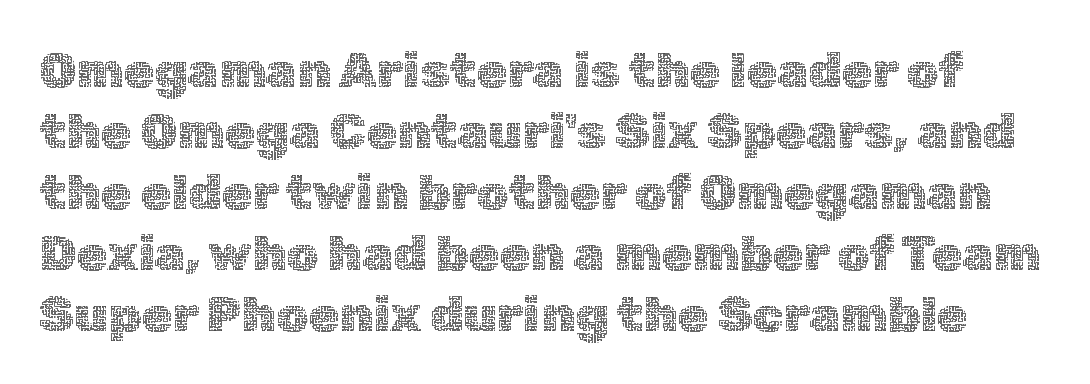
Q: Is the text bold? A: No.
Q: Is the text italic (slanted)? A: No, it is upright.
Q: Is the text underlined? A: No.
Q: Is the spacing between letters normal or unusually wide? A: Normal.
Q: Width (condensed, normal, or wide)? A: Normal.
Q: x-height? A: Medium.
Q: Monospaced? A: No.
